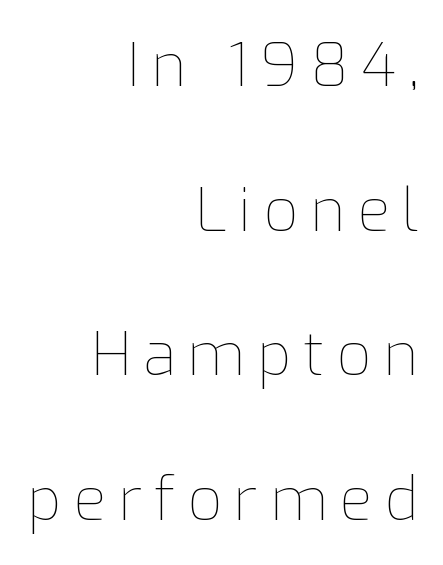
The image shows 60 px thin type, upright; set right-aligned, loose line spacing (2.41x), unusually wide letter spacing (+0.2 em), not underlined; low stroke contrast and a medium x-height.
